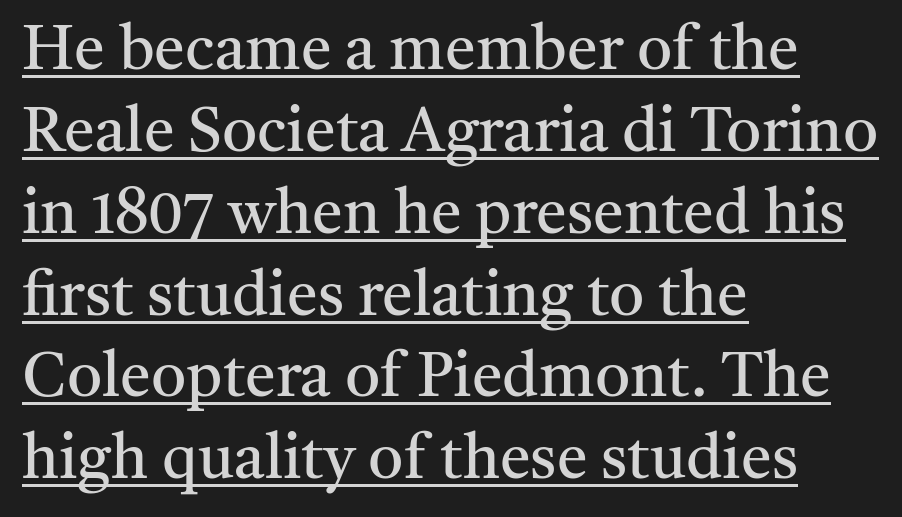
These lines stack with their left ends in a neat column. Does a line run under the words? Yes, clearly. Ordinary non-slanted type is in use. This is serif lettering, the kind often seen in printed books. The letterforms sit shoulder to shoulder at normal distance.
